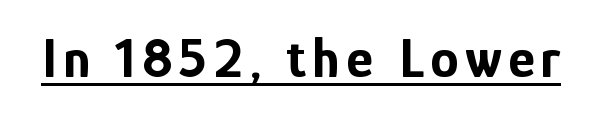
{"serif": "no", "italic": "no", "bold": "yes", "weight": "bold", "width": "condensed", "stroke_contrast": "low", "x_height": "medium", "monospaced": "no", "underline": "yes", "glyph_px": 57}
